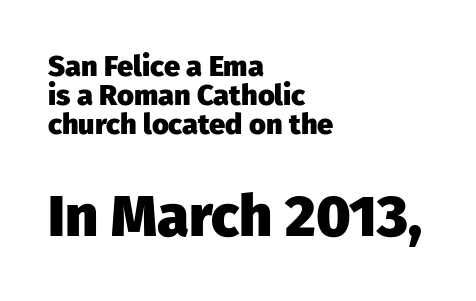
Q: Is the text bold? A: Yes.
Q: Is the text italic (slanted)? A: No, it is upright.
Q: Is the typeface a serif or a sans-serif typeface? A: Sans-serif.
Q: Is the text underlined? A: No.
Q: How is the paragraph aligned? A: Left-aligned.
Q: Is the spacing between letters normal or unusually wide? A: Normal.
Q: Is the spacing between lines tight, normal or loose? A: Tight.
Q: Which block of text is set in a larger size, the first (top) or the second (bottom)? A: The second (bottom) one.
Q: Width (condensed, normal, or wide)? A: Normal.
Q: Stroke contrast? A: Low.
Q: x-height? A: Medium.
Q: Monospaced? A: No.
